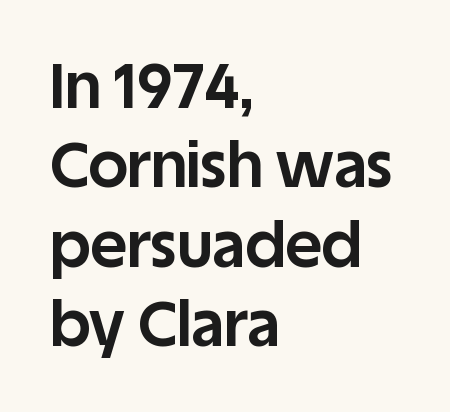
The image shows 62 px bold sans-serif type, upright; set left-aligned, normal line spacing (1.28x), normal letter spacing, not underlined; low stroke contrast and a large x-height.
